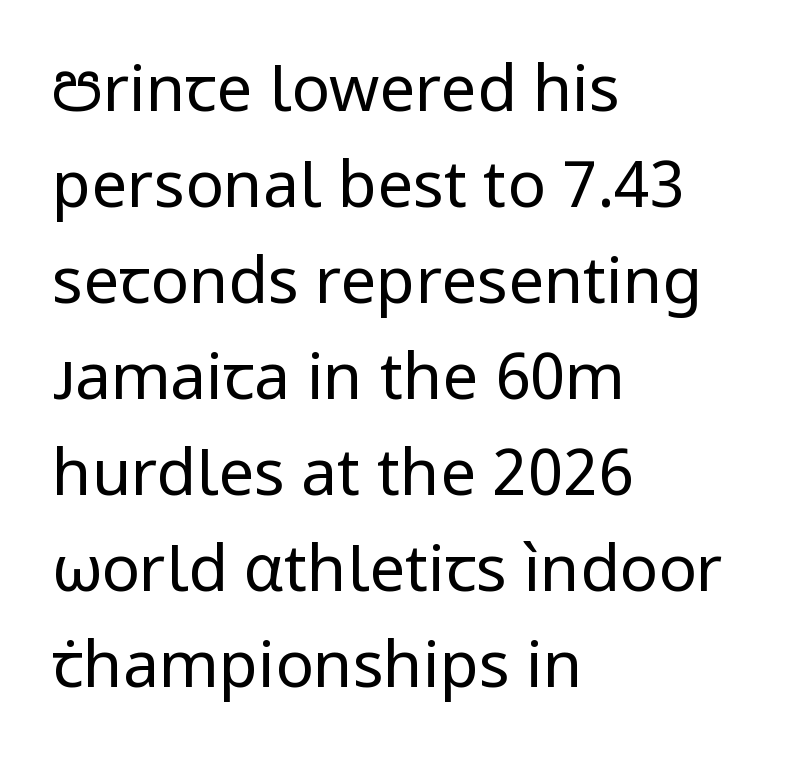
Q: Is the text bold? A: No.
Q: Is the text italic (slanted)? A: No, it is upright.
Q: Is the typeface a serif or a sans-serif typeface? A: Sans-serif.
Q: Is the text underlined? A: No.
Q: How is the paragraph aligned? A: Left-aligned.
Q: Is the spacing between letters normal or unusually wide? A: Normal.
Q: Is the spacing between lines tight, normal or loose? A: Normal.
Q: Width (condensed, normal, or wide)? A: Normal.
Q: Stroke contrast? A: Low.
Q: x-height? A: Medium.
Q: Monospaced? A: No.
